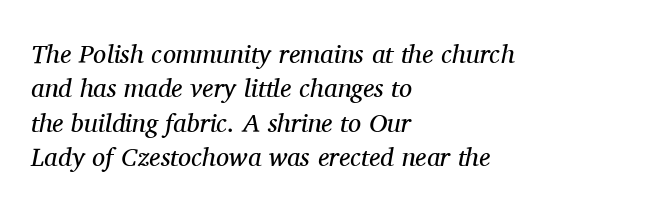
Q: Is the text bold? A: No.
Q: Is the text italic (slanted)? A: Yes, it leans right by about 11 degrees.
Q: Is the text underlined? A: No.
Q: How is the paragraph aligned? A: Left-aligned.
Q: Is the spacing between letters normal or unusually wide? A: Normal.
Q: Is the spacing between lines tight, normal or loose? A: Normal.
